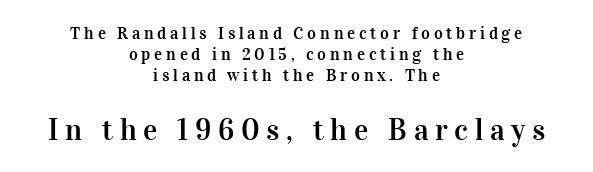
The tracking reads as deliberately expanded to a designer's eye. Think of a printed novel: that variable character pitch is what you see here. This is roman type, the default non-slanted kind. The rows are spaced the way most documents space them. The rendering enlarges the type as you move from the upper chunk to the lower.
